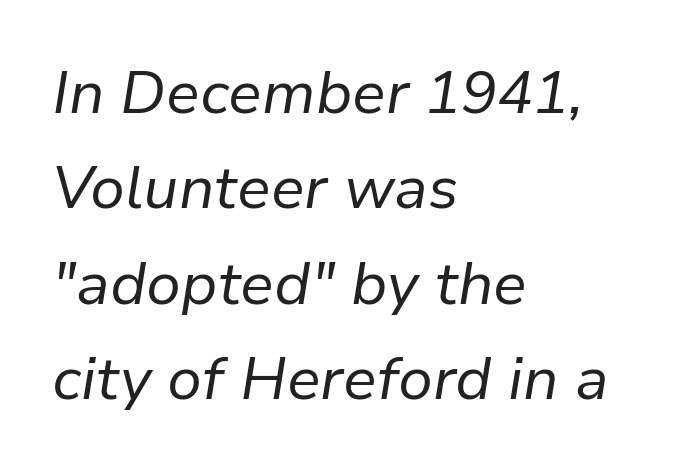
Q: Is the text bold? A: No.
Q: Is the text italic (slanted)? A: Yes, it leans right by about 9 degrees.
Q: Is the text underlined? A: No.
Q: How is the paragraph aligned? A: Left-aligned.
Q: Is the spacing between letters normal or unusually wide? A: Normal.
Q: Is the spacing between lines tight, normal or loose? A: Normal.
Q: Width (condensed, normal, or wide)? A: Normal.
Q: Stroke contrast? A: Low.
Q: x-height? A: Medium.
Q: Monospaced? A: No.
